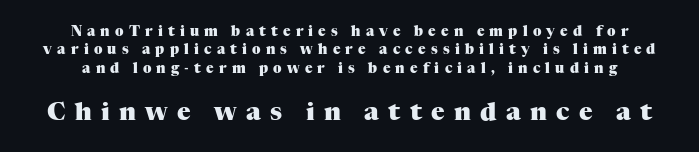
Which chunk is bigger? The second one — the bottom block dwarfs the top. Stroke thickness is high; the sample reads as a true bold. Tracking here is generous; glyphs stand well apart from one another. Tall strokes in this sample are plumb rather than angled.
